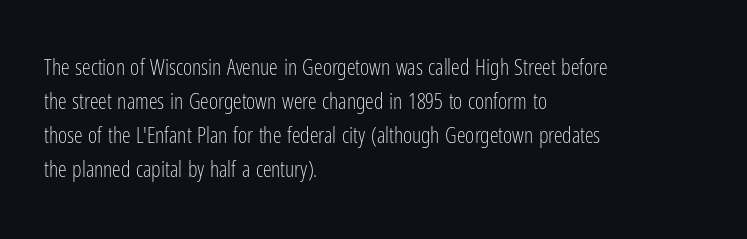
Q: Is the text bold? A: No.
Q: Is the text italic (slanted)? A: No, it is upright.
Q: Is the text underlined? A: No.
Q: How is the paragraph aligned? A: Left-aligned.
Q: Is the spacing between letters normal or unusually wide? A: Normal.
Q: Is the spacing between lines tight, normal or loose? A: Normal.
